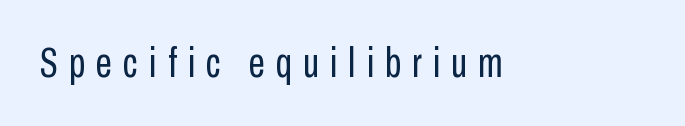
{"serif": "no", "italic": "no", "bold": "no", "weight": "regular", "width": "condensed", "stroke_contrast": "low", "x_height": "medium", "monospaced": "no", "underline": "no", "letter_spacing": "wide", "letter_spacing_em": 0.26, "glyph_px": 42}
